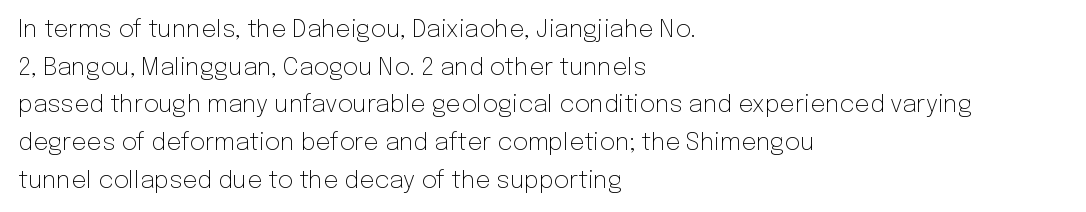
{"italic": "no", "bold": "no", "underline": "no", "align": "left", "line_spacing": "normal", "line_spacing_ratio": 1.57, "letter_spacing": "normal", "letter_spacing_em": 0.0, "glyph_px": 24}
